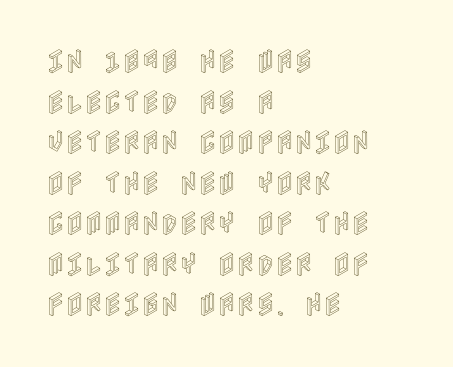
This rendering features lettering with no underline. How are the letters spaced? Ordinarily, with no added tracking. The setting favours the left margin, as ordinary paragraphs usually do. Does the lettering tilt? It doesn't — this is upright. Summary of vertical rhythm: regular, with standard interline spacing.
